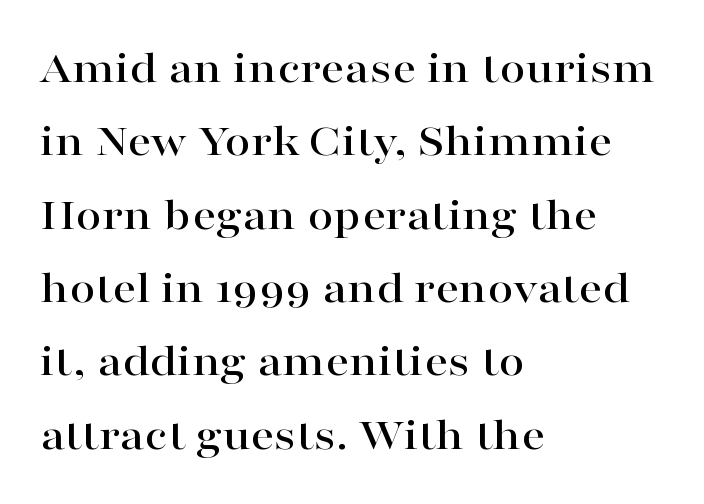
The string is rendered with underlining switched off. Compared with typical body copy, the letter spacing here is the same. A typesetter would call this proportional, since set widths differ per character. The paragraph shown leans on its left margin. I'd call this a serif setting — the letters wear small feet.
